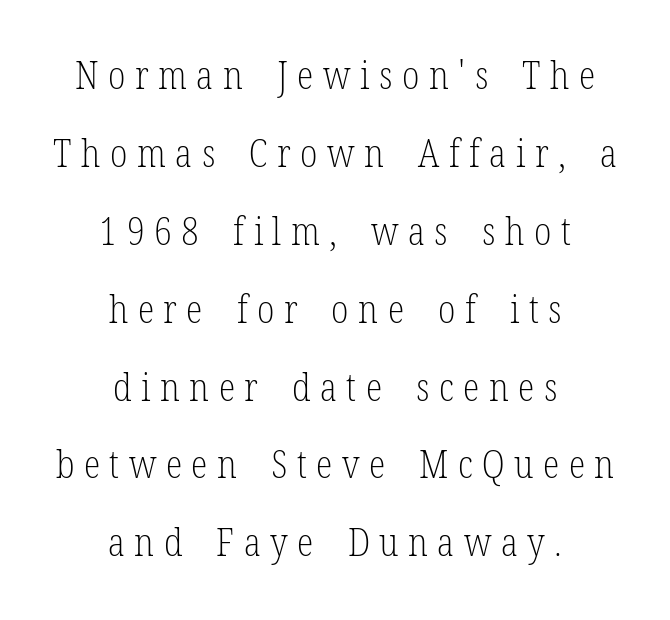
The image shows 38 px light, condensed serif type, upright; set centered, loose line spacing (2.05x), unusually wide letter spacing (+0.25 em), not underlined; low stroke contrast and a medium x-height.
